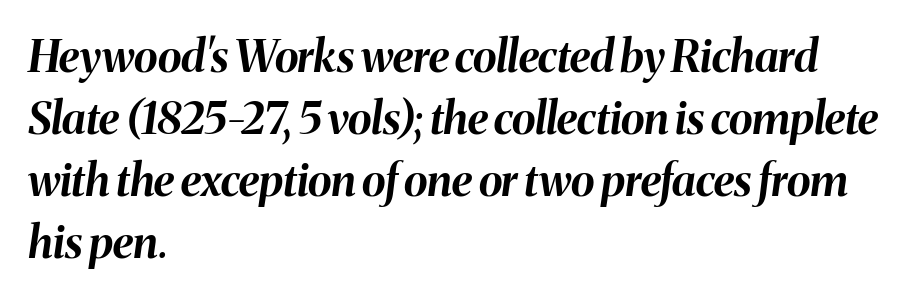
The image shows 44 px bold type, italic (leaning right); set left-aligned, normal line spacing (1.41x), normal letter spacing, not underlined; medium stroke contrast and a medium x-height.
